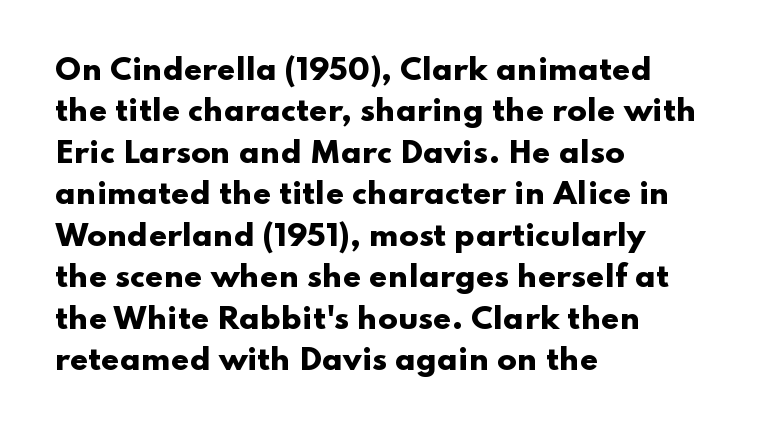
Q: Is the text bold? A: Yes.
Q: Is the text italic (slanted)? A: No, it is upright.
Q: Is the typeface a serif or a sans-serif typeface? A: Sans-serif.
Q: Is the text underlined? A: No.
Q: How is the paragraph aligned? A: Left-aligned.
Q: Is the spacing between letters normal or unusually wide? A: Normal.
Q: Is the spacing between lines tight, normal or loose? A: Normal.
Q: Width (condensed, normal, or wide)? A: Wide.
Q: Stroke contrast? A: Low.
Q: x-height? A: Small.
Q: Monospaced? A: No.
